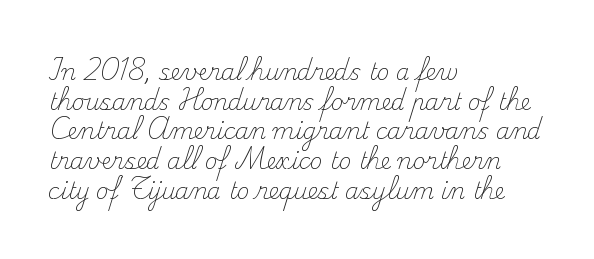
Unmarked baselines from the first word to the last. The designer left line spacing at the default. The rendering anchors every line to the left-hand side. The gaps between neighbouring characters are ordinary and unremarkable.
